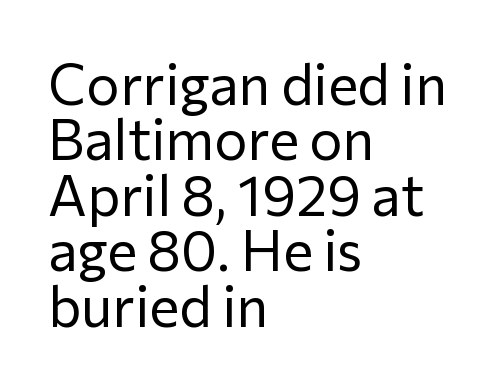
Q: Is the text bold? A: No.
Q: Is the text italic (slanted)? A: No, it is upright.
Q: Is the typeface a serif or a sans-serif typeface? A: Sans-serif.
Q: Is the text underlined? A: No.
Q: How is the paragraph aligned? A: Left-aligned.
Q: Is the spacing between letters normal or unusually wide? A: Normal.
Q: Is the spacing between lines tight, normal or loose? A: Tight.
Q: Width (condensed, normal, or wide)? A: Normal.
Q: Stroke contrast? A: Low.
Q: x-height? A: Medium.
Q: Monospaced? A: No.
